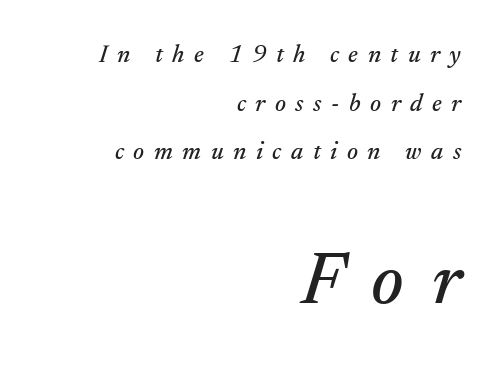
Q: Is the text italic (slanted)? A: Yes, it leans right by about 17 degrees.
Q: Is the typeface a serif or a sans-serif typeface? A: Serif.
Q: Is the text underlined? A: No.
Q: How is the paragraph aligned? A: Right-aligned.
Q: Is the spacing between letters normal or unusually wide? A: Unusually wide.
Q: Is the spacing between lines tight, normal or loose? A: Loose.
Q: Which block of text is set in a larger size, the first (top) or the second (bottom)? A: The second (bottom) one.
Q: Width (condensed, normal, or wide)? A: Normal.
Q: Stroke contrast? A: Medium.
Q: x-height? A: Small.
Q: Monospaced? A: No.
